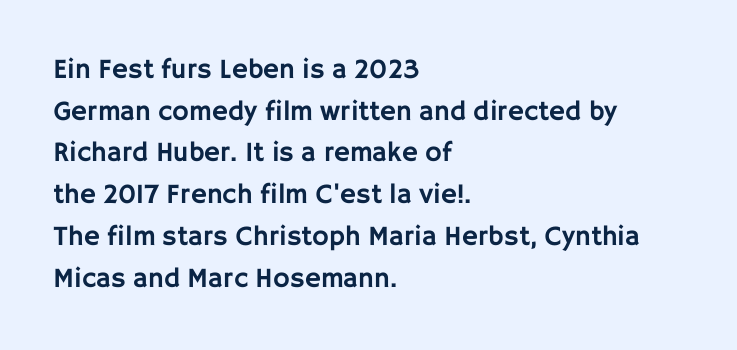
Q: Is the text italic (slanted)? A: No, it is upright.
Q: Is the typeface a serif or a sans-serif typeface? A: Sans-serif.
Q: Is the text underlined? A: No.
Q: How is the paragraph aligned? A: Left-aligned.
Q: Is the spacing between letters normal or unusually wide? A: Normal.
Q: Is the spacing between lines tight, normal or loose? A: Normal.
Q: Width (condensed, normal, or wide)? A: Normal.
Q: Stroke contrast? A: Low.
Q: x-height? A: Large.
Q: Monospaced? A: No.
